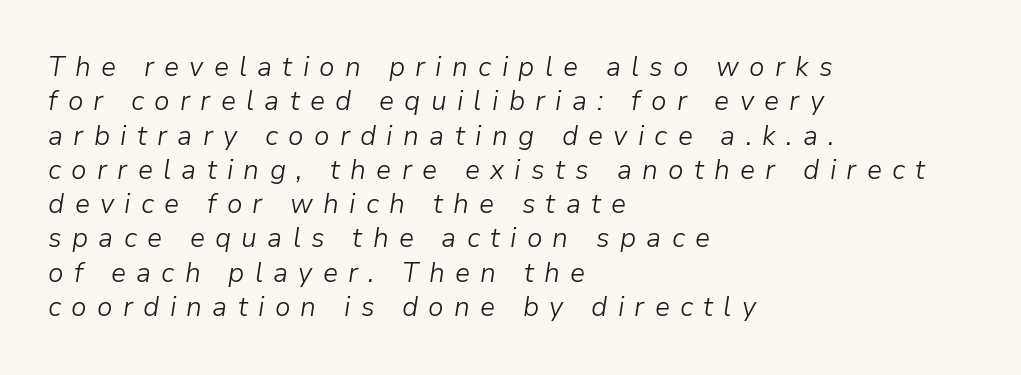
Tracking value appears strongly positive — letters spread wide. What's the leading like? Ordinary, nothing unusual. Style check: oblique. The passage shown is not underscored anywhere. The rag falls on the right side of this text block. Bold? No — there's no thickening of the strokes.
